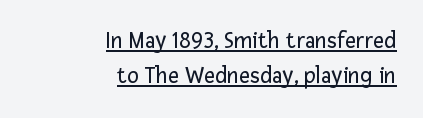
The rendering uses the underline text-decoration. This is the regular roman posture of the typeface. Compared with typical body copy, the letter spacing here is the same. Bold? No — there's no thickening of the strokes.
